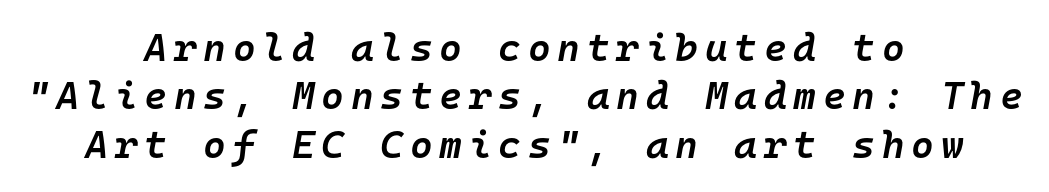
Tall strokes in this sample are angled rather than plumb. Heft: intermediate — a semibold. The zone under the glyphs is completely vacant. In CSS terms this would be text-align: center. Looks like terminal output: every glyph gets an equal slot.
